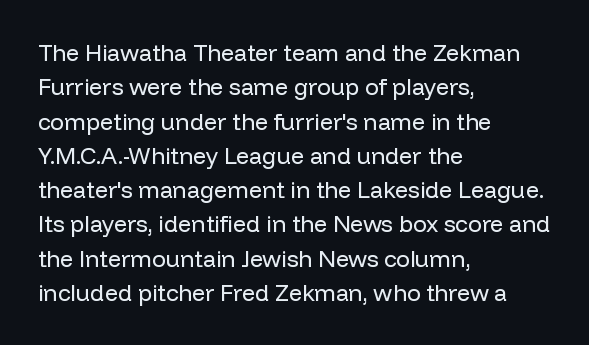
Q: Is the text bold? A: No.
Q: Is the text italic (slanted)? A: No, it is upright.
Q: Is the text underlined? A: No.
Q: How is the paragraph aligned? A: Left-aligned.
Q: Is the spacing between letters normal or unusually wide? A: Normal.
Q: Is the spacing between lines tight, normal or loose? A: Normal.
